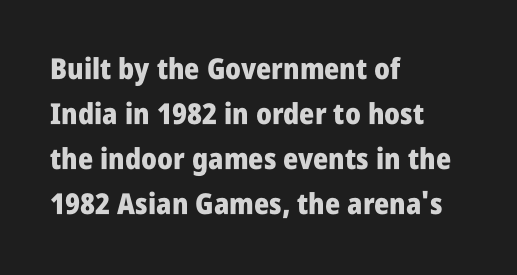
The image shows 29 px heavy, condensed sans-serif type, upright; set left-aligned, normal line spacing (1.55x), normal letter spacing, not underlined; low stroke contrast and a large x-height.
